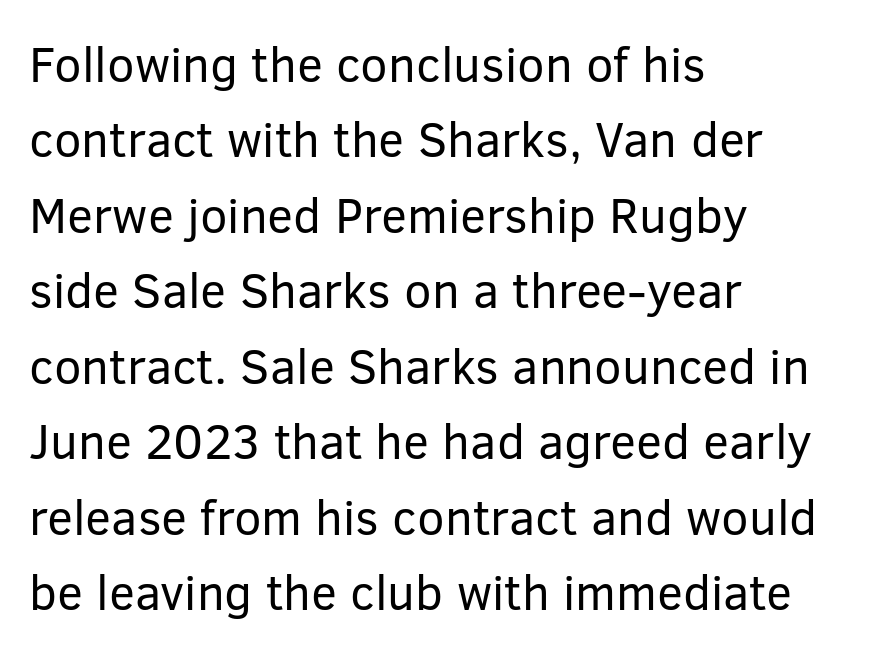
The image shows 49 px regular-weight sans-serif type, upright; set left-aligned, normal line spacing (1.54x), normal letter spacing, not underlined; low stroke contrast and a medium x-height.
